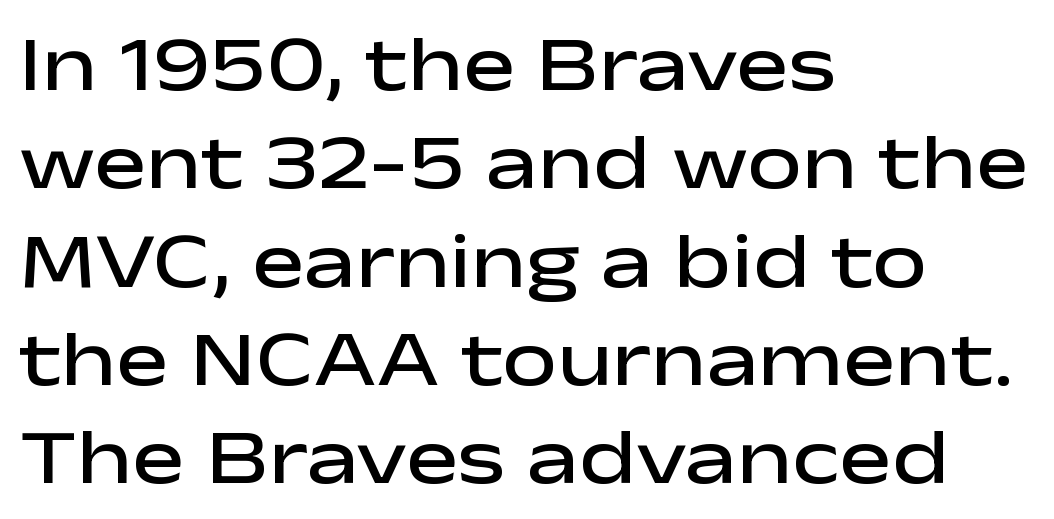
A normal amount of white space separates one row of letters from the next. In terms of posture, this sample is upright. In CSS terms this would be text-align: left. A clean baseline with only descenders dipping below it. This rendering employs a face without finishing strokes, i.e., a sans-serif.
